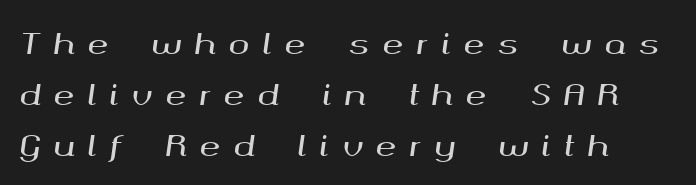
Q: Is the text italic (slanted)? A: Yes, it leans right by about 8 degrees.
Q: Is the text underlined? A: No.
Q: How is the paragraph aligned? A: Left-aligned.
Q: Is the spacing between letters normal or unusually wide? A: Unusually wide.
Q: Width (condensed, normal, or wide)? A: Wide.
Q: Stroke contrast? A: Medium.
Q: x-height? A: Medium.
Q: Monospaced? A: No.
